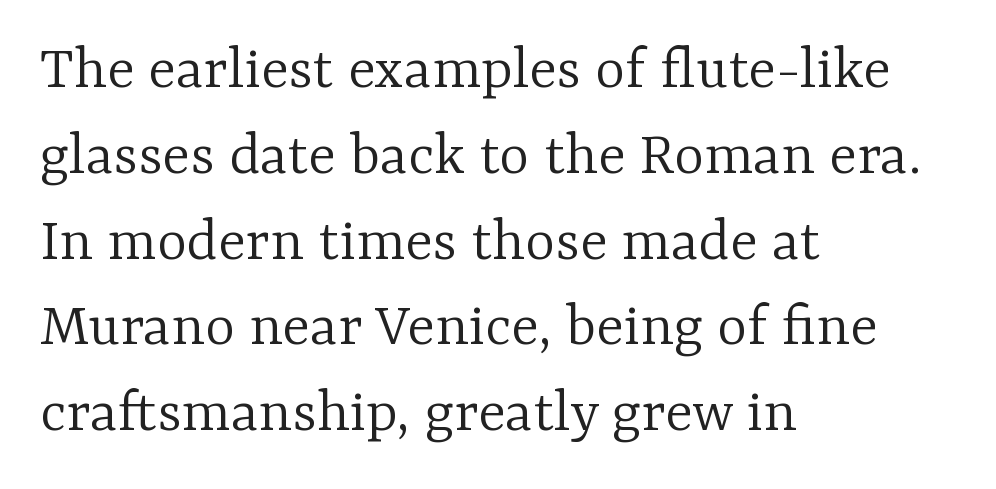
Check where the strokes stop: tiny serifs finish them off. Tracking here is standard; glyphs follow each other at the usual distance. This reads as an unemphasized weight, regular at the heaviest. This sample has the flowing, uneven cadence of proportional lettering. The space directly below the letters is spotless. Normally led — the rows are evenly, conventionally spaced.
